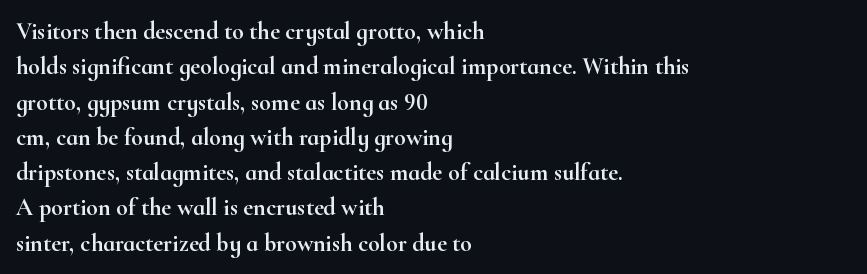
Q: Is the text italic (slanted)? A: No, it is upright.
Q: Is the text underlined? A: No.
Q: How is the paragraph aligned? A: Left-aligned.
Q: Is the spacing between letters normal or unusually wide? A: Normal.
Q: Is the spacing between lines tight, normal or loose? A: Normal.
